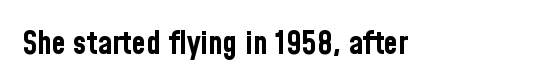
{"serif": "no", "italic": "no", "bold": "yes", "weight": "bold", "width": "condensed", "stroke_contrast": "low", "x_height": "medium", "monospaced": "no", "underline": "no", "letter_spacing": "normal", "letter_spacing_em": 0.0, "glyph_px": 32}
